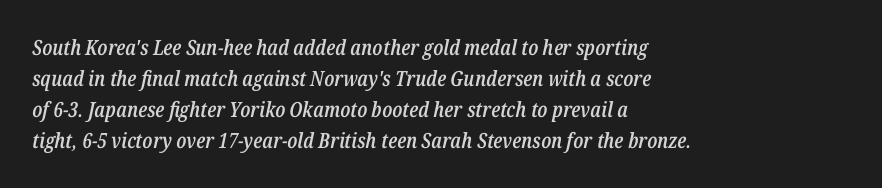
The passage shown has conventional tracking throughout. Slanted lettering throughout. Is the block centered? No — it sits flush against the left margin. The letters are semibold — heavier than regular but short of a full bold. Quick note: underline off.
